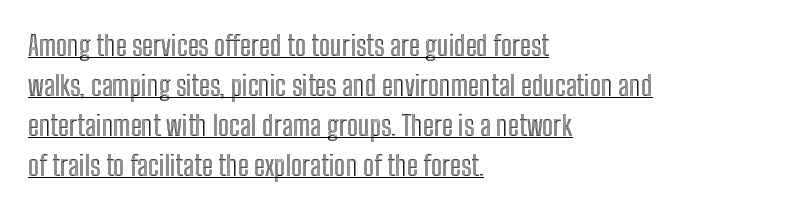
Q: Is the text italic (slanted)? A: No, it is upright.
Q: Is the text underlined? A: Yes.
Q: How is the paragraph aligned? A: Left-aligned.
Q: Is the spacing between letters normal or unusually wide? A: Normal.
Q: Is the spacing between lines tight, normal or loose? A: Normal.
Q: Width (condensed, normal, or wide)? A: Condensed.
Q: x-height? A: Medium.
Q: Monospaced? A: No.
